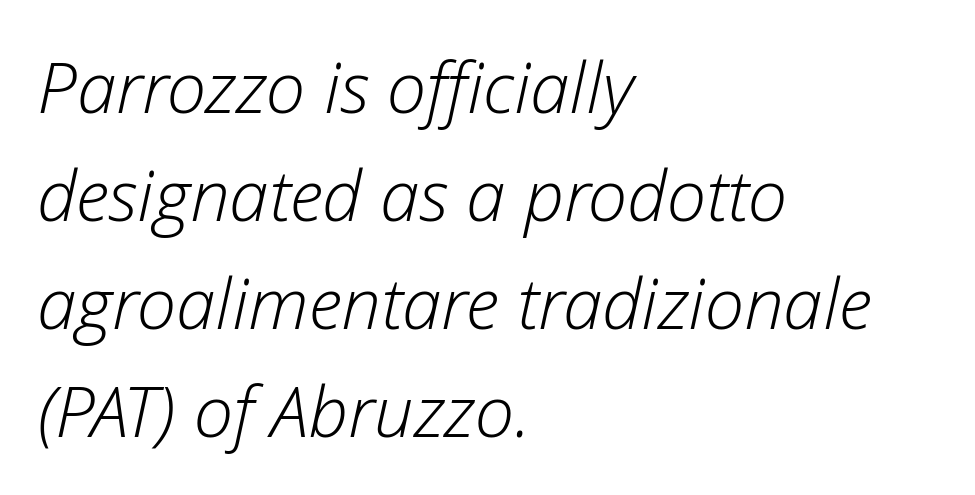
Q: Is the text bold? A: No.
Q: Is the text italic (slanted)? A: Yes, it leans right by about 12 degrees.
Q: Is the text underlined? A: No.
Q: How is the paragraph aligned? A: Left-aligned.
Q: Is the spacing between letters normal or unusually wide? A: Normal.
Q: Is the spacing between lines tight, normal or loose? A: Normal.
Q: Width (condensed, normal, or wide)? A: Normal.
Q: Stroke contrast? A: Low.
Q: x-height? A: Medium.
Q: Monospaced? A: No.
